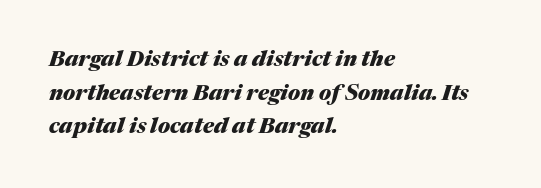
Beneath every word, the page is bare. The font is running at its bold setting. Observe the ordinary spacing: letters are neighbours, not strangers. The typesetter chose a ragged-right arrangement here. The vertical gap from one line to the next is medium. In terms of posture, this sample is oblique.
